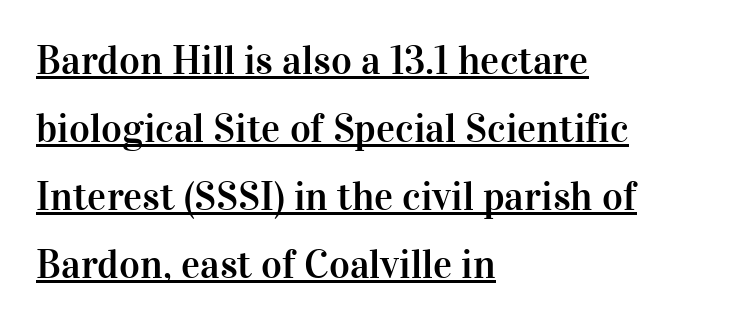
The image shows 40 px serif type, upright; set left-aligned, normal line spacing (1.7x), normal letter spacing, underlined; high stroke contrast and a medium x-height.
